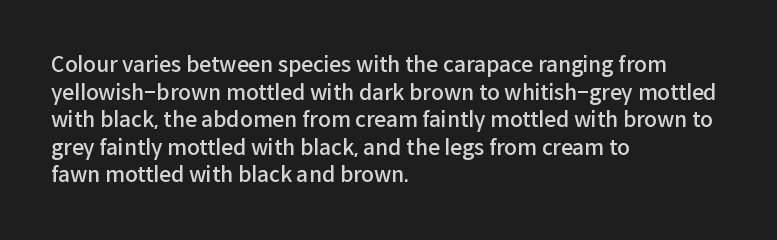
This sample uses plain, unmodified letter spacing. The foot of each line stays bare and open. The leading is moderate, giving the passage an even texture. A somewhat darkened texture: the type is semibold rather than bold.
